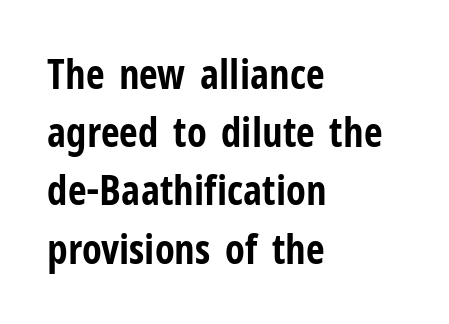
Q: Is the text bold? A: Yes.
Q: Is the text italic (slanted)? A: No, it is upright.
Q: Is the typeface a serif or a sans-serif typeface? A: Sans-serif.
Q: Is the text underlined? A: No.
Q: How is the paragraph aligned? A: Left-aligned.
Q: Is the spacing between letters normal or unusually wide? A: Normal.
Q: Is the spacing between lines tight, normal or loose? A: Normal.
Q: Width (condensed, normal, or wide)? A: Condensed.
Q: Stroke contrast? A: Low.
Q: x-height? A: Medium.
Q: Monospaced? A: No.
